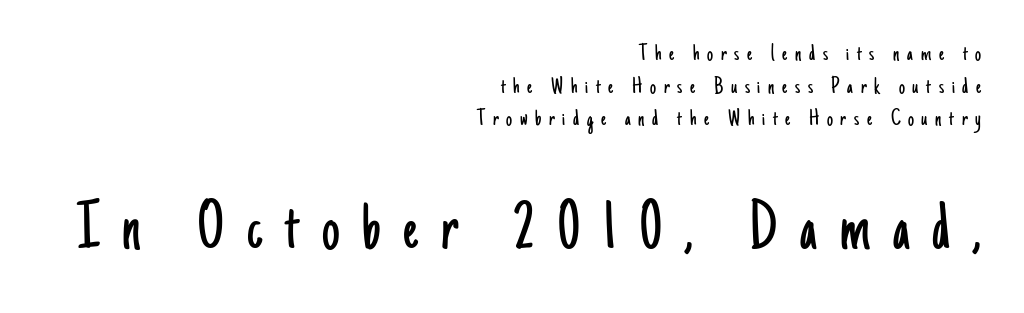
Q: Is the text bold? A: No.
Q: Is the text italic (slanted)? A: No, it is upright.
Q: Is the typeface a serif or a sans-serif typeface? A: Sans-serif.
Q: Is the text underlined? A: No.
Q: How is the paragraph aligned? A: Right-aligned.
Q: Is the spacing between letters normal or unusually wide? A: Unusually wide.
Q: Is the spacing between lines tight, normal or loose? A: Normal.
Q: Which block of text is set in a larger size, the first (top) or the second (bottom)? A: The second (bottom) one.
Q: Width (condensed, normal, or wide)? A: Condensed.
Q: Stroke contrast? A: Low.
Q: x-height? A: Small.
Q: Monospaced? A: No.
